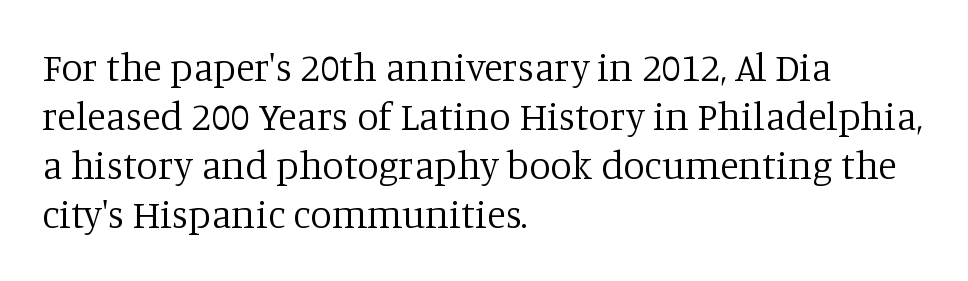
Q: Is the text bold? A: No.
Q: Is the text italic (slanted)? A: No, it is upright.
Q: Is the typeface a serif or a sans-serif typeface? A: Serif.
Q: Is the text underlined? A: No.
Q: How is the paragraph aligned? A: Left-aligned.
Q: Is the spacing between letters normal or unusually wide? A: Normal.
Q: Is the spacing between lines tight, normal or loose? A: Normal.
Q: Width (condensed, normal, or wide)? A: Normal.
Q: Stroke contrast? A: Low.
Q: x-height? A: Large.
Q: Monospaced? A: No.
